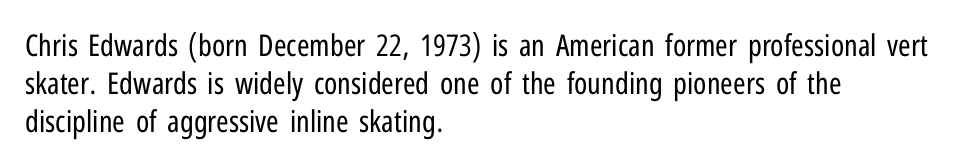
The image shows 30 px regular-weight, condensed sans-serif type, upright; set left-aligned, normal line spacing (1.26x), normal letter spacing, not underlined; low stroke contrast and a medium x-height.
